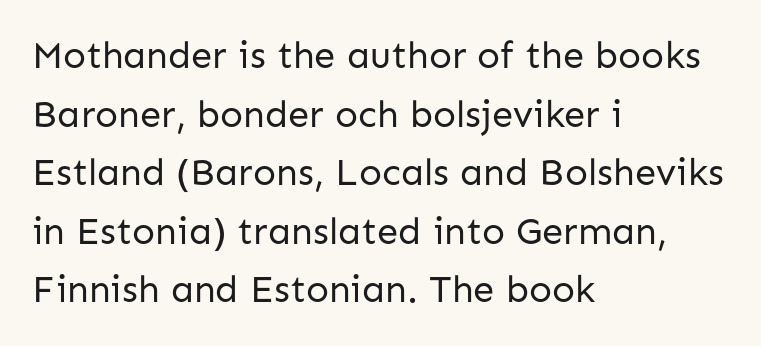
Q: Is the text bold? A: No.
Q: Is the text italic (slanted)? A: No, it is upright.
Q: Is the typeface a serif or a sans-serif typeface? A: Sans-serif.
Q: Is the text underlined? A: No.
Q: How is the paragraph aligned? A: Left-aligned.
Q: Is the spacing between letters normal or unusually wide? A: Normal.
Q: Is the spacing between lines tight, normal or loose? A: Normal.
Q: Width (condensed, normal, or wide)? A: Normal.
Q: Stroke contrast? A: Low.
Q: x-height? A: Medium.
Q: Monospaced? A: No.
